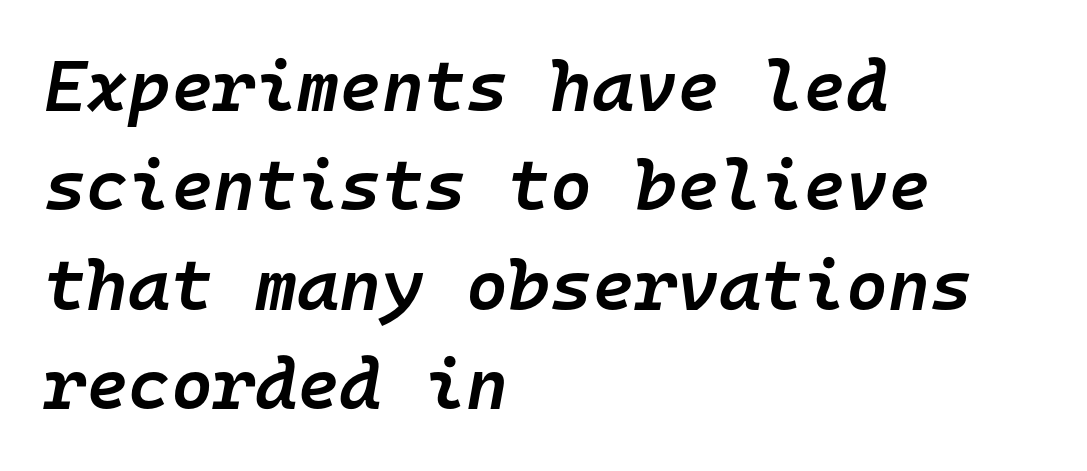
If you drew a ruler down the left edge, every line would touch it. What stands out about the letter spacing? Nothing — it is the standard amount. The font is running at a semibold setting, under full bold. Note the uniform advance width — an 'i' takes as much space as an 'm'. Beneath every word, the page is bare.
